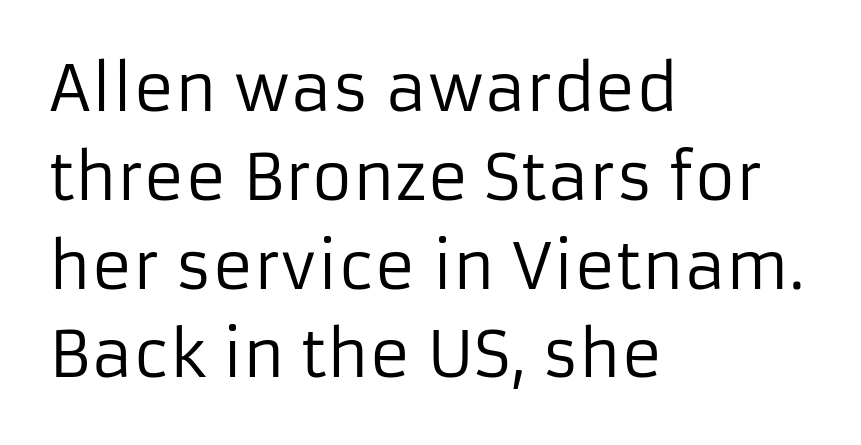
Q: Is the text bold? A: No.
Q: Is the text italic (slanted)? A: No, it is upright.
Q: Is the typeface a serif or a sans-serif typeface? A: Sans-serif.
Q: Is the text underlined? A: No.
Q: How is the paragraph aligned? A: Left-aligned.
Q: Is the spacing between letters normal or unusually wide? A: Normal.
Q: Is the spacing between lines tight, normal or loose? A: Normal.
Q: Width (condensed, normal, or wide)? A: Normal.
Q: Stroke contrast? A: Low.
Q: x-height? A: Medium.
Q: Monospaced? A: No.
